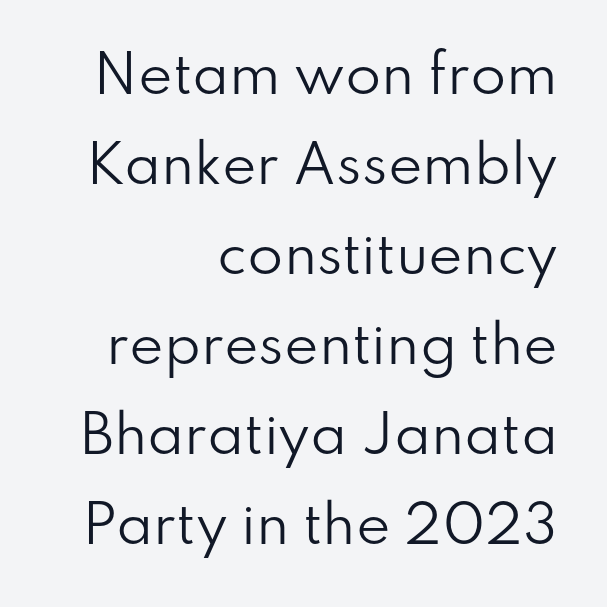
{"serif": "no", "italic": "no", "bold": "no", "weight": "regular", "width": "normal", "stroke_contrast": "low", "x_height": "small", "monospaced": "no", "underline": "no", "align": "right", "line_spacing_ratio": 1.73, "letter_spacing": "normal", "letter_spacing_em": 0.0, "glyph_px": 52}
